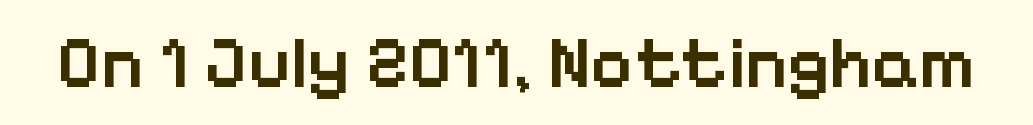
{"serif": "no", "italic": "no", "bold": "semi", "weight": "semibold", "width": "normal", "stroke_contrast": "low", "x_height": "medium", "monospaced": "no", "underline": "no", "letter_spacing": "normal", "letter_spacing_em": 0.0, "glyph_px": 73}
